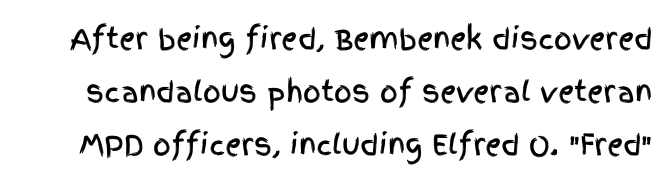
{"serif": "no", "italic": "no", "width": "condensed", "x_height": "large", "monospaced": "no", "underline": "no", "line_spacing": "loose", "line_spacing_ratio": 1.9, "letter_spacing": "normal", "letter_spacing_em": 0.0, "glyph_px": 28}
